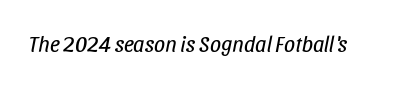
The horizontal fit of the characters is conventional and even. The typography opts for an oblique posture over an upright one. Underline: absent. Letters have the restrained weight of plain body copy at most.
